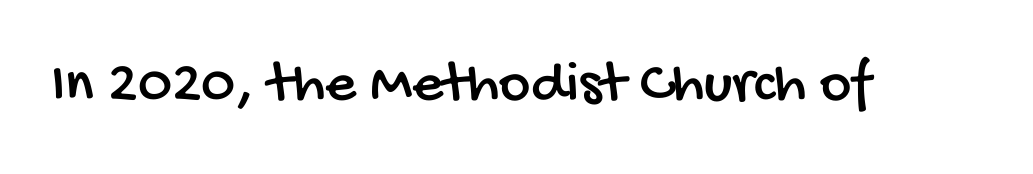
Q: Is the typeface a serif or a sans-serif typeface? A: Sans-serif.
Q: Is the text underlined? A: No.
Q: Is the spacing between letters normal or unusually wide? A: Normal.
Q: Width (condensed, normal, or wide)? A: Condensed.
Q: Stroke contrast? A: Low.
Q: x-height? A: Large.
Q: Monospaced? A: No.
